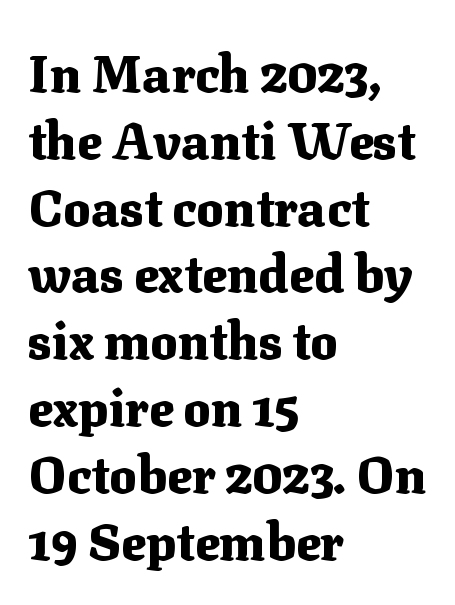
{"serif": "yes", "italic": "no", "bold": "yes", "weight": "heavy", "width": "normal", "stroke_contrast": "medium", "x_height": "medium", "monospaced": "no", "underline": "no", "align": "left", "line_spacing": "normal", "line_spacing_ratio": 1.31, "letter_spacing": "normal", "letter_spacing_em": 0.0, "glyph_px": 51}
